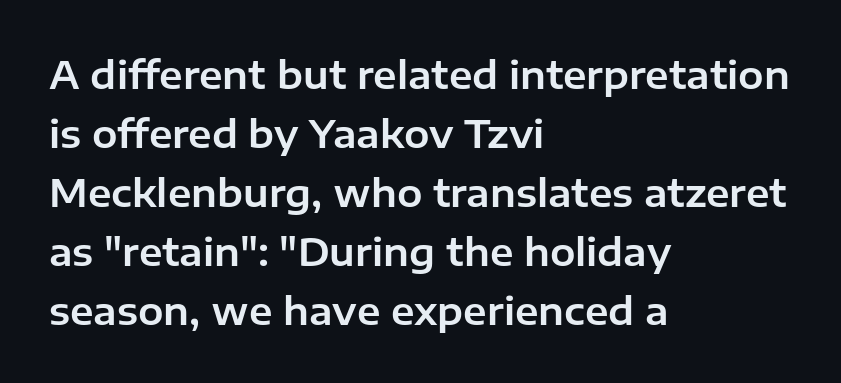
Posture: upright roman. Look at the tracking — it's just the regular setting, nothing added. A typesetter would call this leading conventional body-copy spacing. The passage shown is typed in a proportional face where columns would drift.
